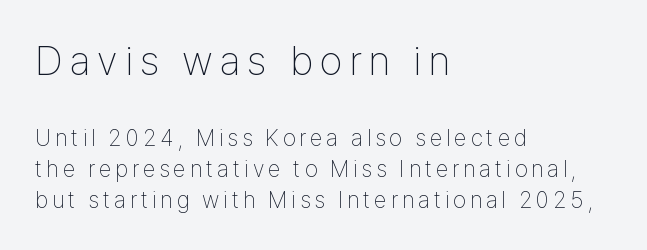
Q: Is the text bold? A: No.
Q: Is the text italic (slanted)? A: No, it is upright.
Q: Is the typeface a serif or a sans-serif typeface? A: Sans-serif.
Q: Is the text underlined? A: No.
Q: How is the paragraph aligned? A: Left-aligned.
Q: Is the spacing between lines tight, normal or loose? A: Normal.
Q: Which block of text is set in a larger size, the first (top) or the second (bottom)? A: The first (top) one.
Q: Width (condensed, normal, or wide)? A: Condensed.
Q: Stroke contrast? A: Low.
Q: x-height? A: Medium.
Q: Monospaced? A: No.
